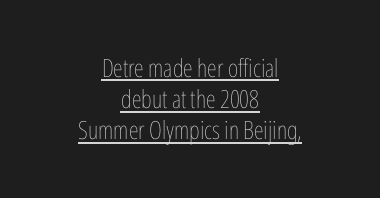
Q: Is the text bold? A: No.
Q: Is the text italic (slanted)? A: No, it is upright.
Q: Is the text underlined? A: Yes.
Q: How is the paragraph aligned? A: Centered.
Q: Is the spacing between letters normal or unusually wide? A: Normal.
Q: Is the spacing between lines tight, normal or loose? A: Normal.
